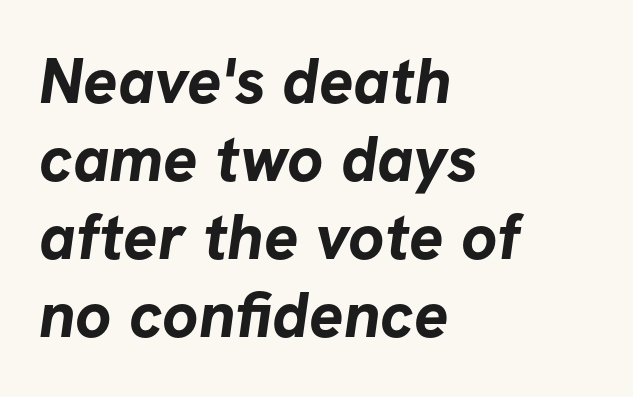
{"serif": "no", "bold": "yes", "weight": "bold", "width": "normal", "stroke_contrast": "low", "x_height": "medium", "monospaced": "no", "underline": "no", "align": "left", "line_spacing_ratio": 1.22, "letter_spacing": "normal", "letter_spacing_em": 0.0, "glyph_px": 64}
